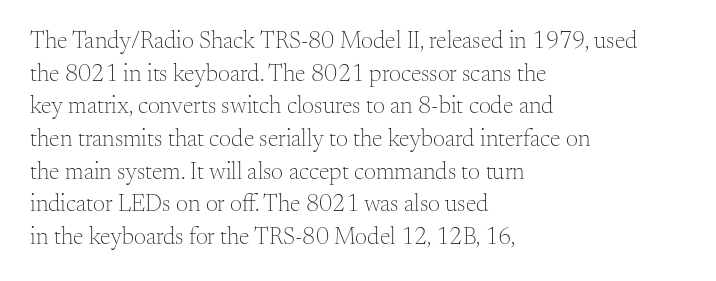
Plain, unruled lines of type. Ordinary non-slanted type is in use. Does extra space separate the letters? No, they use regular spacing. This is not heavy type; no bold has been used. These lines sit exactly where default settings would place them. Reading down the block, your eye returns to a fixed left position each line.
